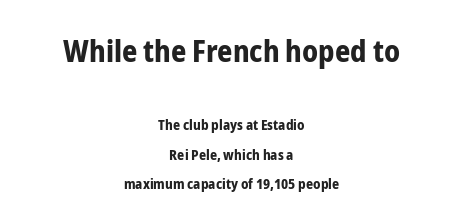
{"serif": "no", "italic": "no", "bold": "yes", "weight": "bold", "width": "condensed", "stroke_contrast": "low", "x_height": "medium", "monospaced": "no", "underline": "no", "align": "center", "line_spacing": "loose", "line_spacing_ratio": 2.08, "letter_spacing": "normal", "letter_spacing_em": 0.0, "larger_block": "first", "size_ratio": 2.14, "glyph_px": 30}
